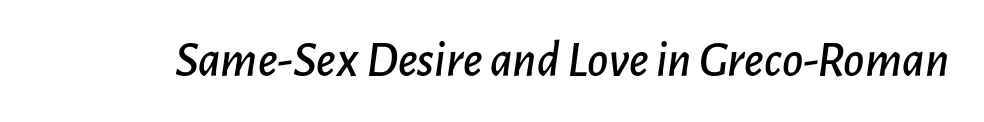
A typesetter would call this zero additional tracking. Posture: slanted. The baseline area is clear. The face used here is proportionally spaced, like ordinary book or web type.
